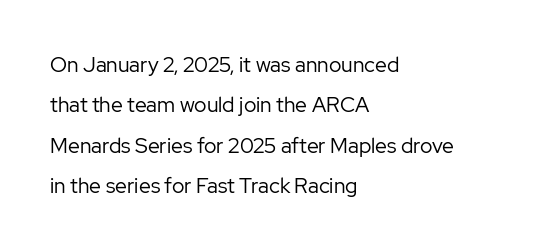
{"italic": "no", "bold": "no", "underline": "no", "align": "left", "line_spacing": "loose", "line_spacing_ratio": 1.92, "letter_spacing": "normal", "letter_spacing_em": 0.0, "glyph_px": 21}
